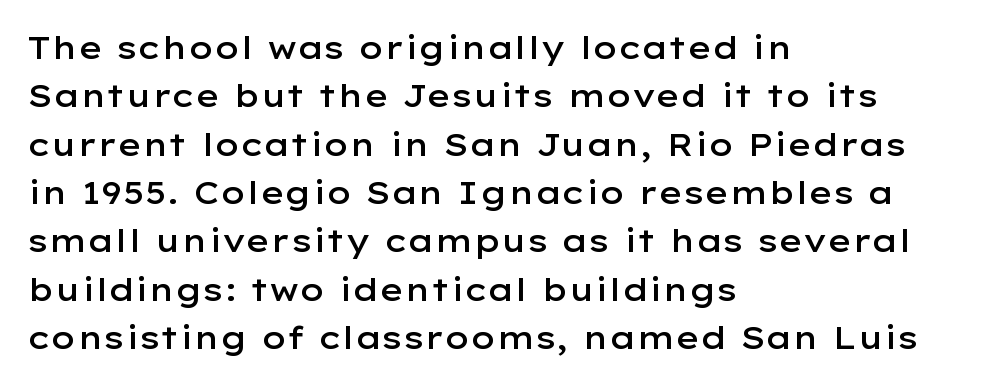
Q: Is the text bold? A: Semi-bold.
Q: Is the text italic (slanted)? A: No, it is upright.
Q: Is the typeface a serif or a sans-serif typeface? A: Sans-serif.
Q: Is the text underlined? A: No.
Q: How is the paragraph aligned? A: Left-aligned.
Q: Is the spacing between letters normal or unusually wide? A: Normal.
Q: Is the spacing between lines tight, normal or loose? A: Normal.
Q: Width (condensed, normal, or wide)? A: Wide.
Q: Stroke contrast? A: Low.
Q: x-height? A: Medium.
Q: Monospaced? A: No.
